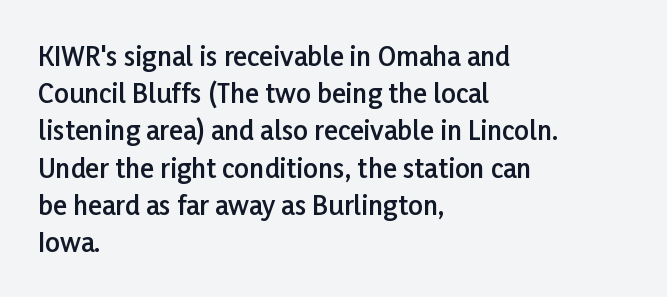
The image shows 26 px text type, upright; set left-aligned, normal line spacing (1.43x), normal letter spacing, not underlined.
